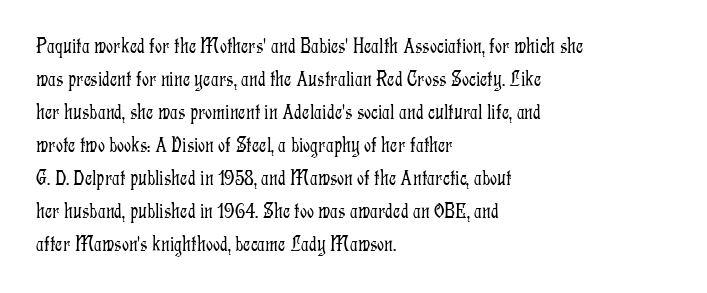
{"italic": "no", "bold": "no", "underline": "no", "align": "left", "line_spacing": "normal", "line_spacing_ratio": 1.5, "letter_spacing": "normal", "letter_spacing_em": 0.0, "glyph_px": 22}
